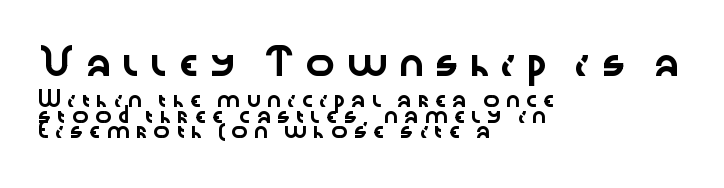
Line beginnings align vertically; line endings do not. Ascenders rise straight up at ninety degrees. Only glyphs here, with clear space below each row. Large over small — that's the arrangement of the two blocks here. The letters are spread apart with noticeably loose tracking. Vertically, the passage feels compressed, each row crowding the next.
